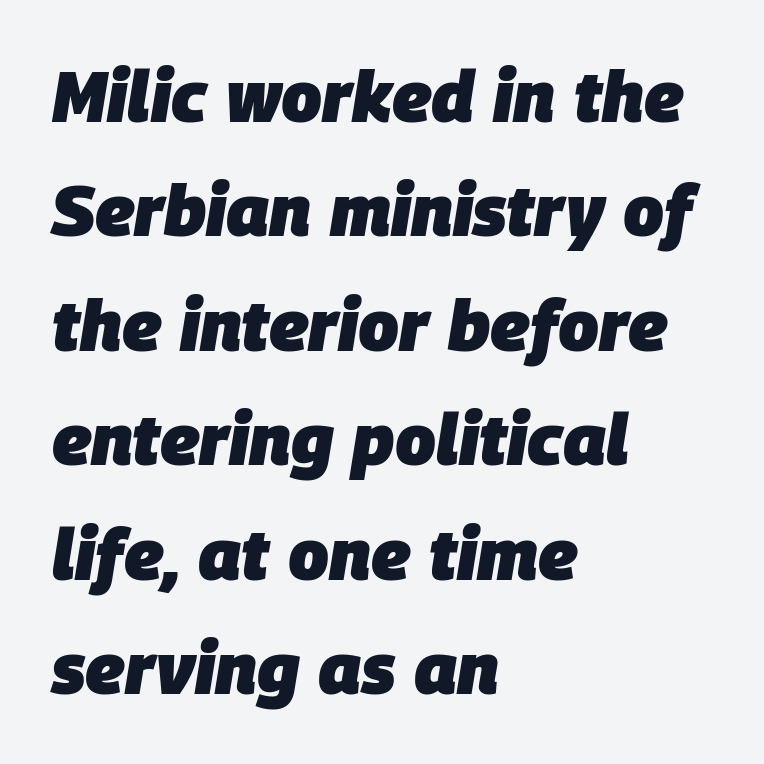
{"italic": "yes", "lean": "right", "slant_degrees": 9, "bold": "yes", "weight": "heavy", "width": "normal", "stroke_contrast": "low", "x_height": "large", "monospaced": "no", "underline": "no", "align": "left", "line_spacing": "normal", "line_spacing_ratio": 1.59, "letter_spacing": "normal", "letter_spacing_em": 0.0, "glyph_px": 72}
